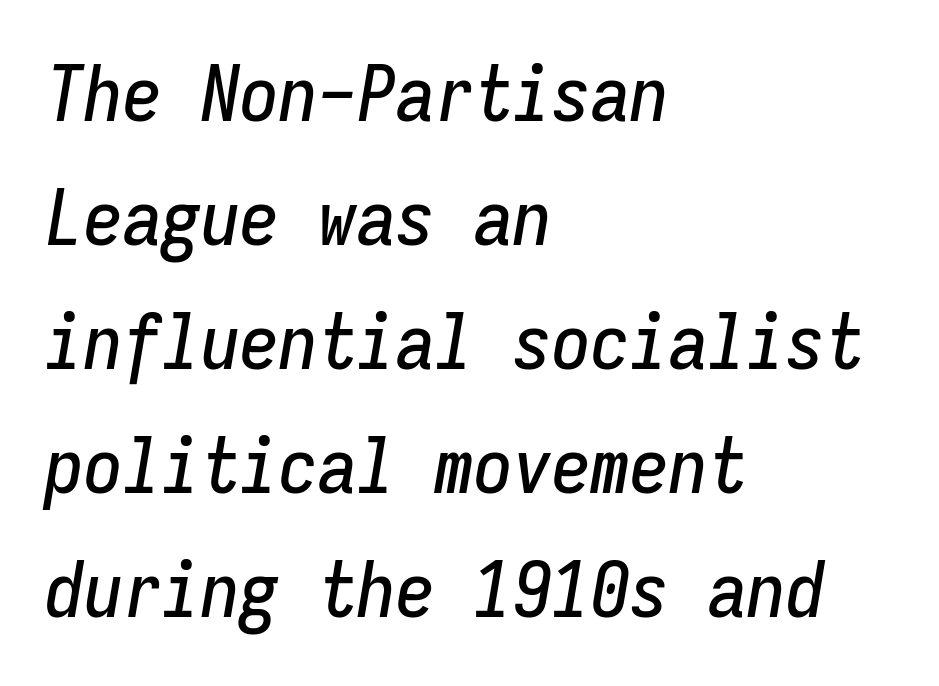
{"italic": "yes", "lean": "right", "slant_degrees": 9, "width": "condensed", "stroke_contrast": "low", "x_height": "medium", "monospaced": "yes", "underline": "no", "align": "left", "line_spacing": "normal", "line_spacing_ratio": 1.59, "letter_spacing": "normal", "letter_spacing_em": 0.0, "glyph_px": 78}
